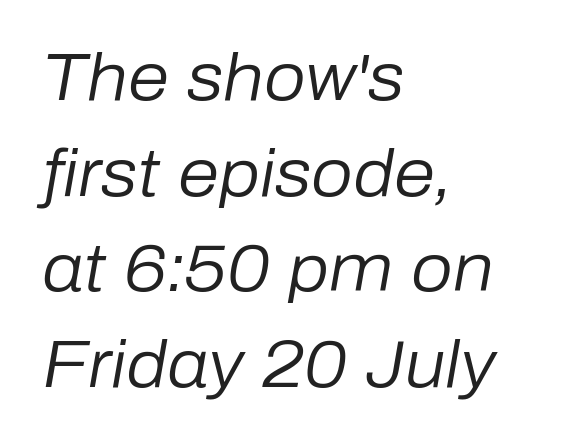
Q: Is the text bold? A: No.
Q: Is the text italic (slanted)? A: Yes, it leans right by about 10 degrees.
Q: Is the text underlined? A: No.
Q: How is the paragraph aligned? A: Left-aligned.
Q: Is the spacing between letters normal or unusually wide? A: Normal.
Q: Is the spacing between lines tight, normal or loose? A: Normal.
Q: Width (condensed, normal, or wide)? A: Normal.
Q: Stroke contrast? A: Low.
Q: x-height? A: Medium.
Q: Monospaced? A: No.
